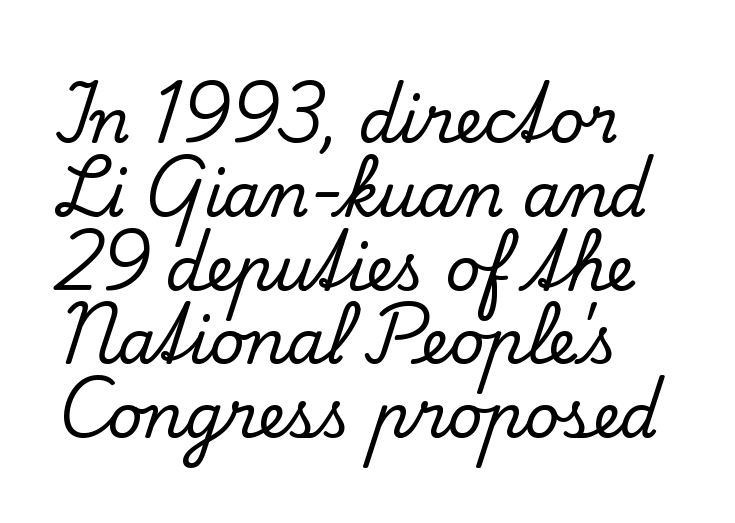
Clear beneath every line of the passage. Each letter's strokes conclude with small projecting serifs. The letterforms sit shoulder to shoulder at normal distance. Varying glyph widths throughout — classic text-font behaviour.
